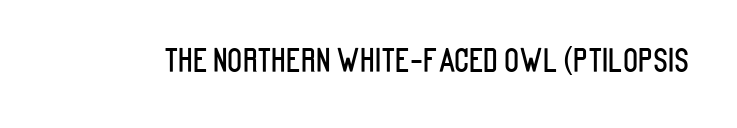
The image shows 31 px condensed sans-serif type, upright; set normal letter spacing, not underlined; low stroke contrast and a large x-height.
